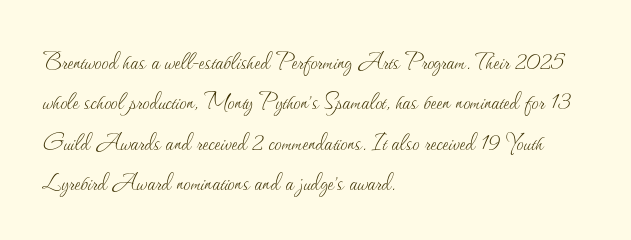
{"bold": "no", "weight": "thin", "width": "normal", "stroke_contrast": "medium", "x_height": "small", "monospaced": "no", "underline": "no", "align": "left", "line_spacing": "normal", "line_spacing_ratio": 1.44, "letter_spacing": "normal", "letter_spacing_em": 0.0, "glyph_px": 28}
